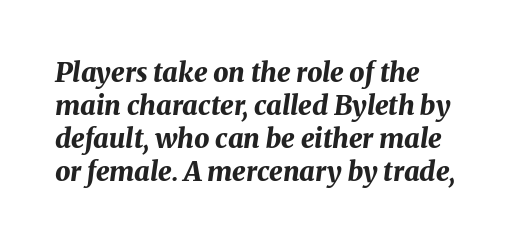
Q: Is the text bold? A: Yes.
Q: Is the text italic (slanted)? A: Yes, it leans right by about 8 degrees.
Q: Is the text underlined? A: No.
Q: Is the spacing between letters normal or unusually wide? A: Normal.
